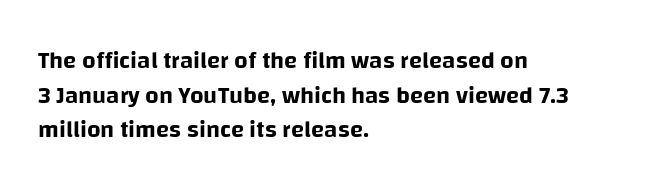
The image shows 24 px text type, upright; set left-aligned, normal line spacing (1.44x), normal letter spacing, not underlined.
